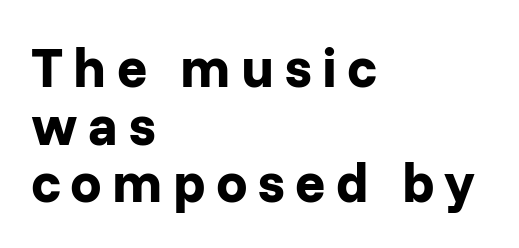
Varying glyph widths throughout — classic text-font behaviour. Students, observe: this is what under-led, compact text looks like. On the weight axis this lands at bold, roughly 700. Ordinary non-slanted type is in use. No feet cap the strokes, marking this as sans-serif type.
